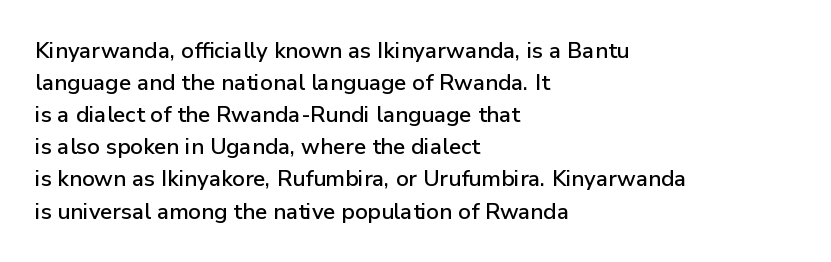
Q: Is the text italic (slanted)? A: No, it is upright.
Q: Is the text underlined? A: No.
Q: How is the paragraph aligned? A: Left-aligned.
Q: Is the spacing between letters normal or unusually wide? A: Normal.
Q: Is the spacing between lines tight, normal or loose? A: Normal.
